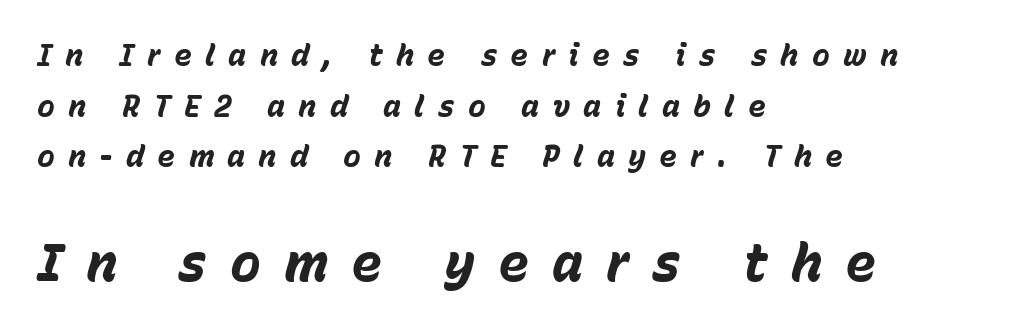
Honestly, the row spacing looks completely unremarkable. This rendering widens character spacing well past its baseline value. The letters advance in unequal steps, a hallmark of proportional type. There's an unmistakable incline to the writing here.
